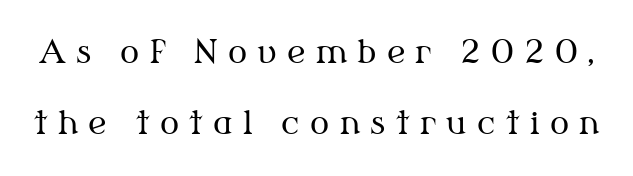
This rendering employs a face with finishing strokes, i.e., a serif. Vertical strokes here are truly vertical. Summary of vertical rhythm: relaxed, with wide interline spacing. Note the varied advance widths — an 'i' is clearly narrower than an 'm'. The gap between lines stays unmarked.
